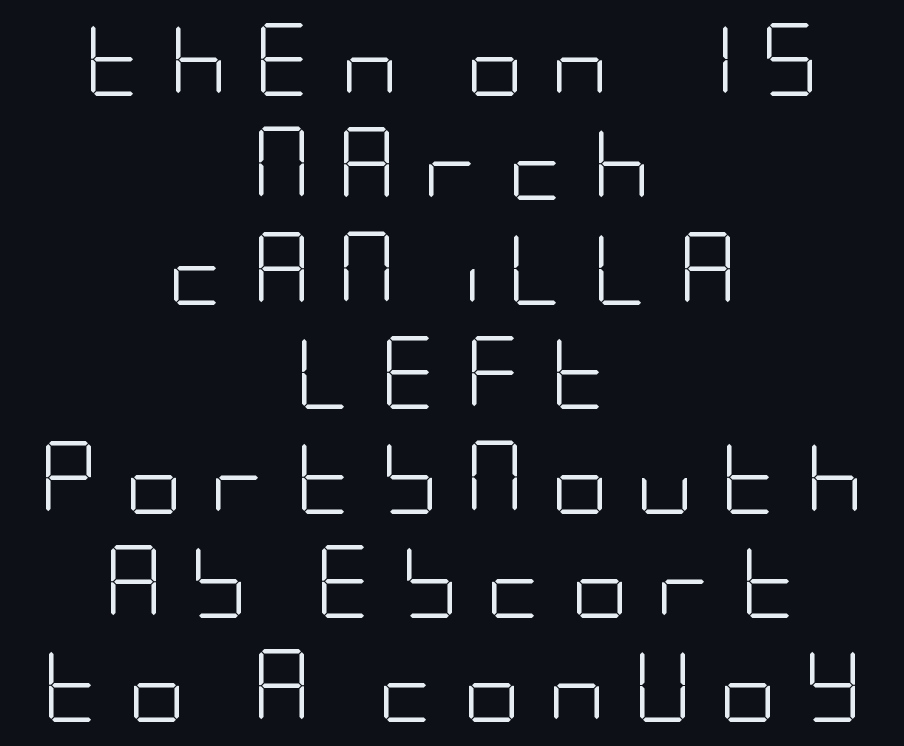
The image shows 73 px light, condensed sans-serif type, upright; set centered, normal line spacing (1.43x), unusually wide letter spacing (+0.35 em), not underlined; low stroke contrast and a large x-height.
